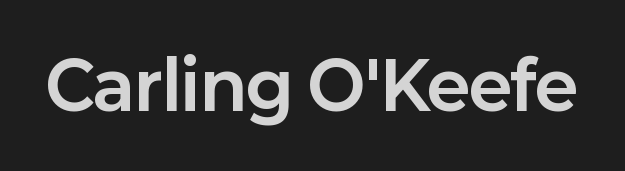
{"serif": "no", "italic": "no", "bold": "yes", "weight": "bold", "width": "normal", "stroke_contrast": "low", "x_height": "medium", "monospaced": "no", "underline": "no", "letter_spacing": "normal", "letter_spacing_em": 0.0, "glyph_px": 66}
